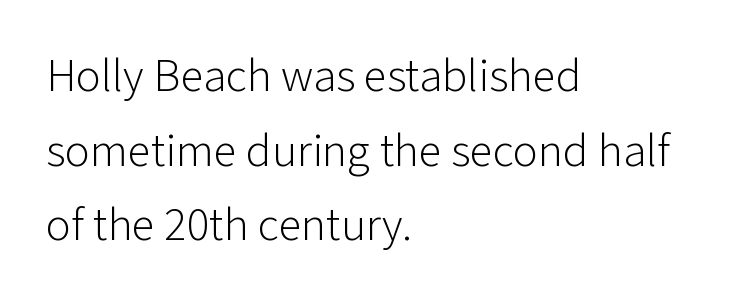
Q: Is the text bold? A: No.
Q: Is the text italic (slanted)? A: No, it is upright.
Q: Is the typeface a serif or a sans-serif typeface? A: Sans-serif.
Q: Is the text underlined? A: No.
Q: How is the paragraph aligned? A: Left-aligned.
Q: Is the spacing between letters normal or unusually wide? A: Normal.
Q: Is the spacing between lines tight, normal or loose? A: Normal.
Q: Width (condensed, normal, or wide)? A: Normal.
Q: Stroke contrast? A: Low.
Q: x-height? A: Medium.
Q: Monospaced? A: No.
